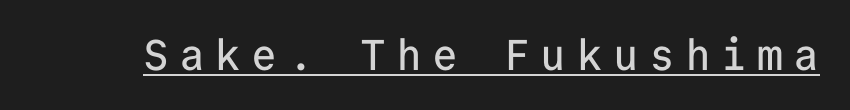
Letterform terminals end flat and unadorned throughout the passage. If you drew a line through each stem, it would be perfectly vertical. Has an underline been added? It has. These lines are rendered in a fixed-pitch font. Observe the wide spacing: letters keep a clear distance from each other.
